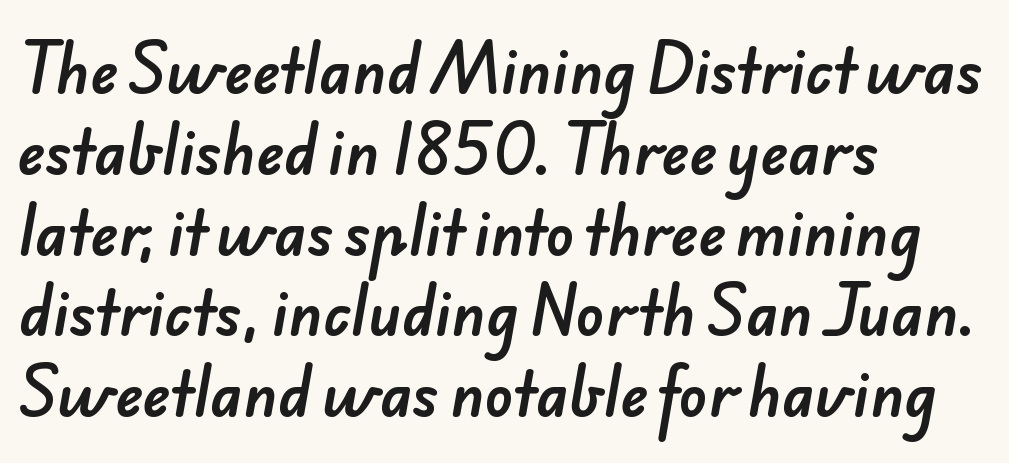
Q: Is the typeface a serif or a sans-serif typeface? A: Sans-serif.
Q: Is the text underlined? A: No.
Q: How is the paragraph aligned? A: Left-aligned.
Q: Is the spacing between letters normal or unusually wide? A: Normal.
Q: Is the spacing between lines tight, normal or loose? A: Normal.
Q: Width (condensed, normal, or wide)? A: Normal.
Q: Stroke contrast? A: Low.
Q: x-height? A: Small.
Q: Monospaced? A: No.
